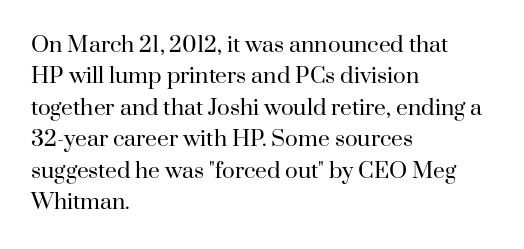
Q: Is the text bold? A: No.
Q: Is the text italic (slanted)? A: No, it is upright.
Q: Is the text underlined? A: No.
Q: How is the paragraph aligned? A: Left-aligned.
Q: Is the spacing between letters normal or unusually wide? A: Normal.
Q: Is the spacing between lines tight, normal or loose? A: Normal.
